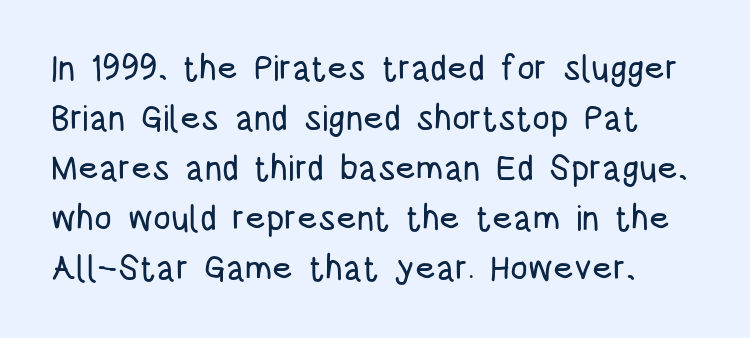
{"serif": "no", "italic": "no", "width": "condensed", "stroke_contrast": "low", "x_height": "large", "monospaced": "no", "underline": "no", "line_spacing": "normal", "line_spacing_ratio": 1.43, "letter_spacing": "normal", "letter_spacing_em": 0.0, "glyph_px": 35}
